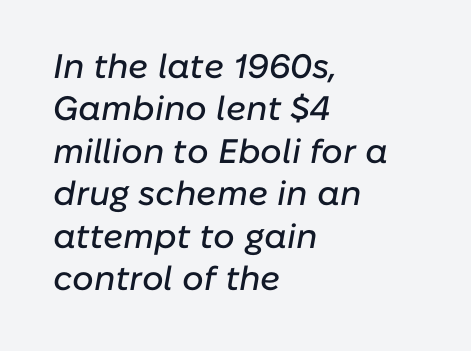
{"italic": "yes", "lean": "right", "slant_degrees": 10, "width": "normal", "stroke_contrast": "low", "x_height": "medium", "monospaced": "no", "underline": "no", "align": "left", "line_spacing": "normal", "line_spacing_ratio": 1.25, "letter_spacing": "normal", "letter_spacing_em": 0.0, "glyph_px": 34}
